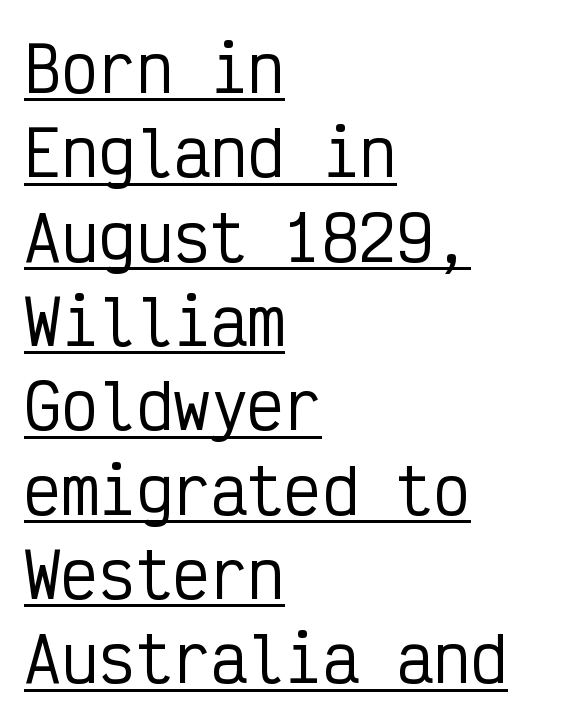
The image shows 62 px condensed sans-serif type, upright, monospaced; set left-aligned, normal line spacing (1.36x), normal letter spacing, underlined; low stroke contrast and a medium x-height.
